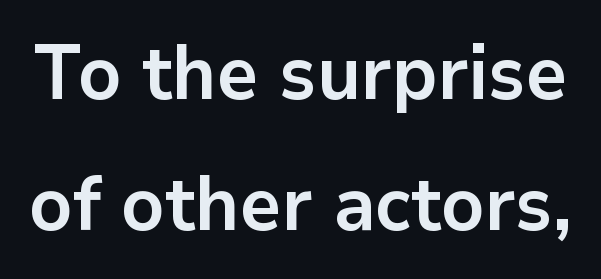
Q: Is the text bold? A: Yes.
Q: Is the text italic (slanted)? A: No, it is upright.
Q: Is the typeface a serif or a sans-serif typeface? A: Sans-serif.
Q: Is the text underlined? A: No.
Q: Is the spacing between letters normal or unusually wide? A: Normal.
Q: Width (condensed, normal, or wide)? A: Normal.
Q: Stroke contrast? A: Low.
Q: x-height? A: Medium.
Q: Monospaced? A: No.
